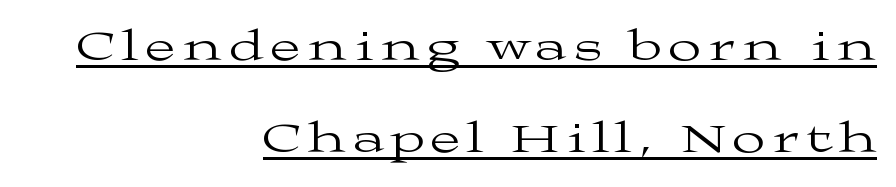
Q: Is the text bold? A: No.
Q: Is the text italic (slanted)? A: No, it is upright.
Q: Is the typeface a serif or a sans-serif typeface? A: Serif.
Q: Is the text underlined? A: Yes.
Q: How is the paragraph aligned? A: Right-aligned.
Q: Is the spacing between lines tight, normal or loose? A: Loose.
Q: Width (condensed, normal, or wide)? A: Wide.
Q: Stroke contrast? A: Medium.
Q: x-height? A: Medium.
Q: Monospaced? A: No.
